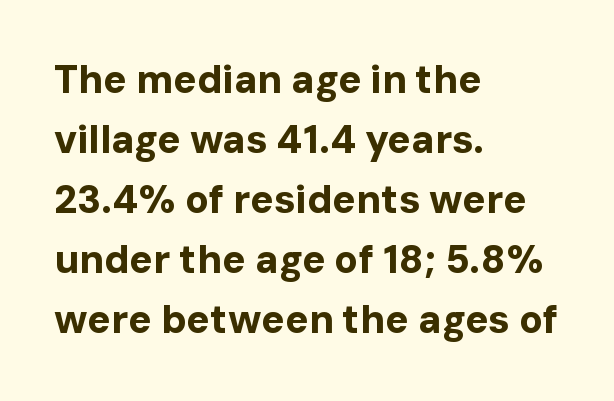
Q: Is the text bold? A: Yes.
Q: Is the text italic (slanted)? A: No, it is upright.
Q: Is the typeface a serif or a sans-serif typeface? A: Sans-serif.
Q: Is the text underlined? A: No.
Q: How is the paragraph aligned? A: Left-aligned.
Q: Is the spacing between letters normal or unusually wide? A: Normal.
Q: Is the spacing between lines tight, normal or loose? A: Normal.
Q: Width (condensed, normal, or wide)? A: Normal.
Q: Stroke contrast? A: Low.
Q: x-height? A: Medium.
Q: Monospaced? A: No.
